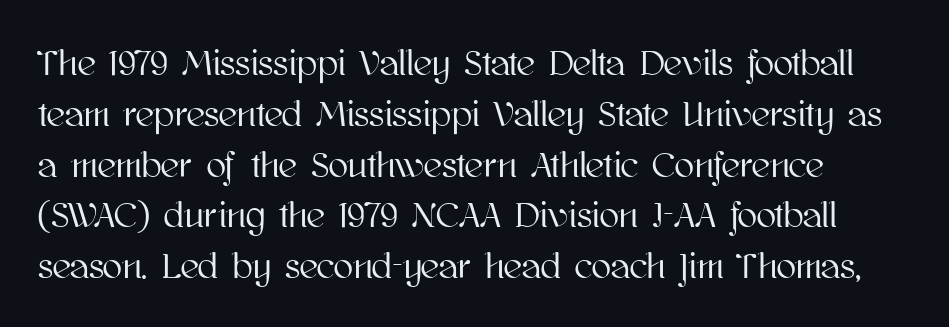
You could not count columns in this text — the font is proportionally spaced. Any mark beneath the type? The region is blank. This block has exactly the height ordinary leading produces. When letters stand straight like this, we call the style roman or upright.
